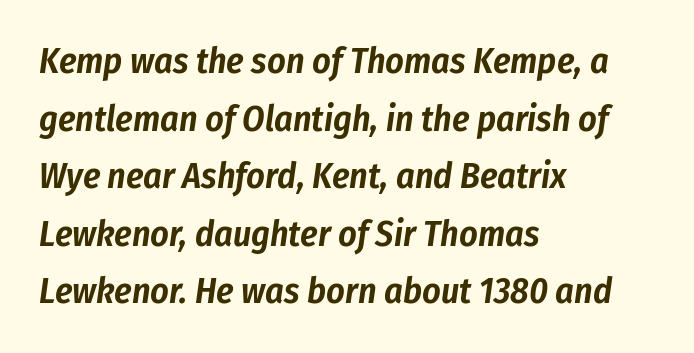
This rendering uses left alignment, leaving the right contour irregular. Inter-character spacing is left at the font's built-in metrics. Posture: slanted. Decoration check: the copy has no underline. The block of text has a typical density, with ordinary space between rows.
